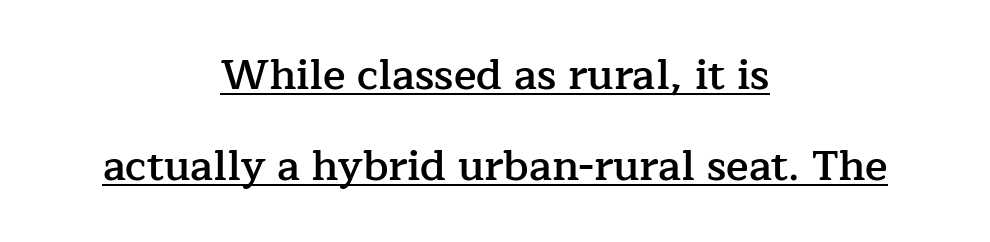
The image shows 42 px semibold serif type, upright; set centered, loose line spacing (2.17x), normal letter spacing, underlined; low stroke contrast and a medium x-height.
